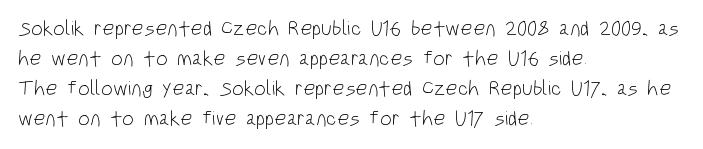
The image shows 21 px text type, upright; set left-aligned, normal line spacing (1.43x), normal letter spacing, not underlined.
